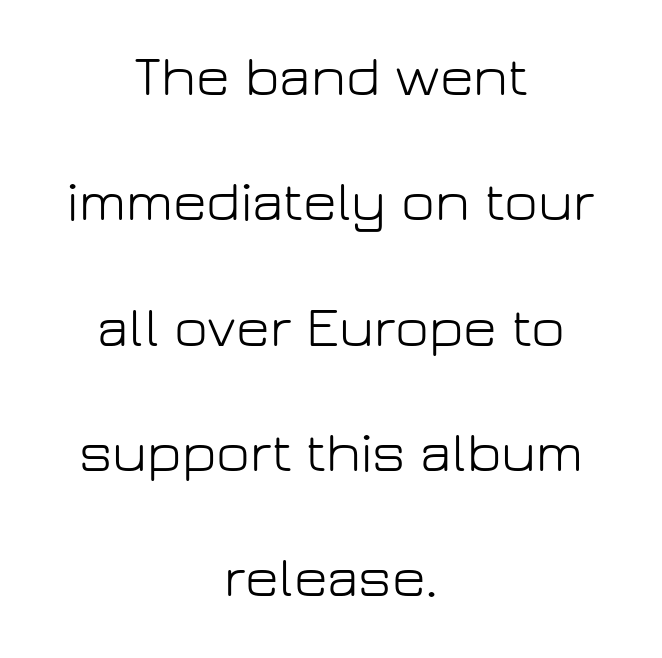
Note: no serifs on the glyphs. This is not heavy type; no bold has been used. The face used here is rendered with its standard letterfit. A typesetter would call this proportional, since set widths differ per character. If you drew a line through each stem, it would be perfectly vertical.
